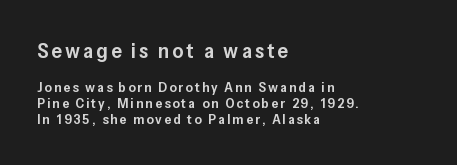
A bit beefed up — I'd call it semibold rather than bold. The lines in this sample share a left origin and differ only in where they stop. Quick note: underline off. Nope, not italic — everything's standing straight. Between these two stacked blocks, the higher one wins on size.
